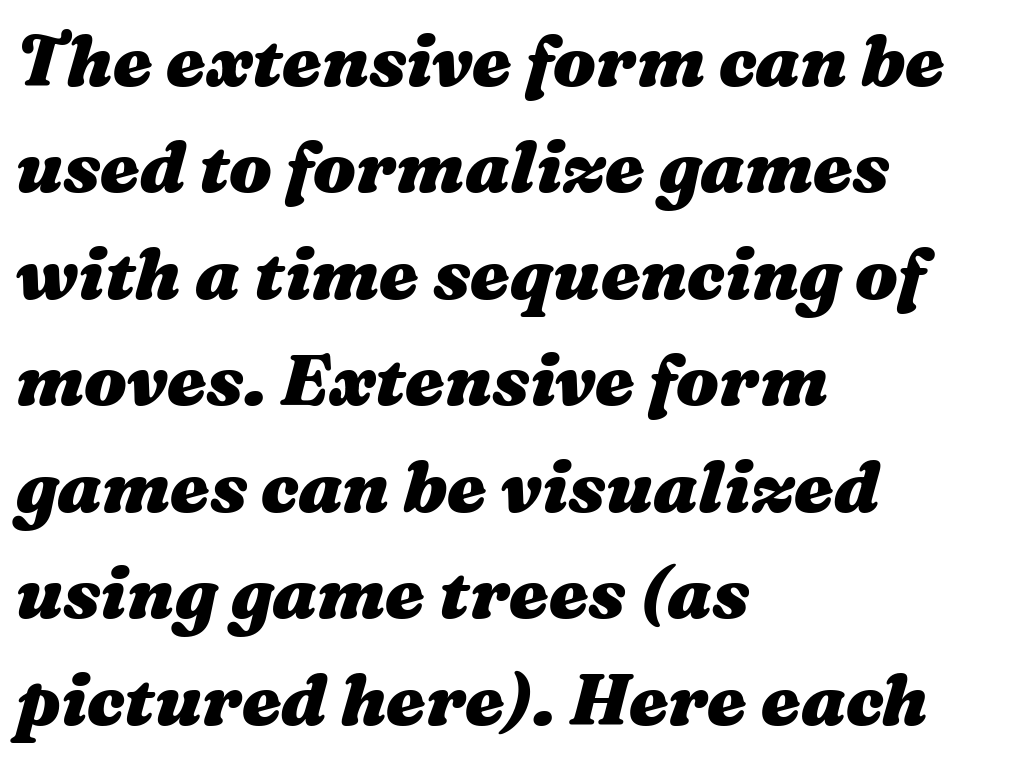
{"italic": "yes", "lean": "right", "slant_degrees": 16, "bold": "yes", "weight": "heavy", "width": "wide", "stroke_contrast": "medium", "x_height": "medium", "monospaced": "no", "underline": "no", "align": "left", "line_spacing": "normal", "line_spacing_ratio": 1.5, "letter_spacing": "normal", "letter_spacing_em": 0.0, "glyph_px": 71}
